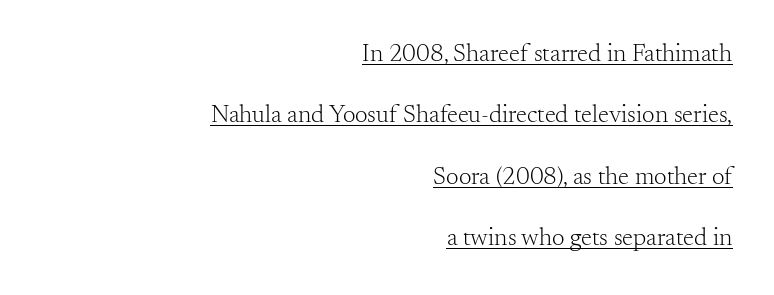
The image shows 25 px text type, upright; set right-aligned, loose line spacing (2.46x), normal letter spacing, underlined.
